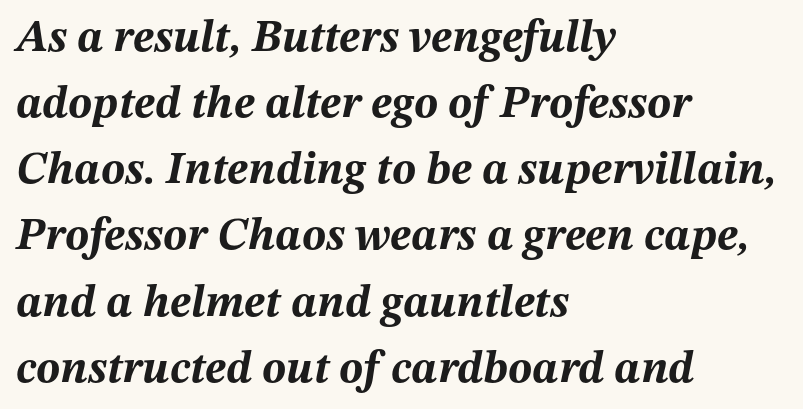
The image shows 45 px bold type, italic (leaning right); set left-aligned, normal line spacing (1.47x), normal letter spacing, not underlined; medium stroke contrast and a medium x-height.
